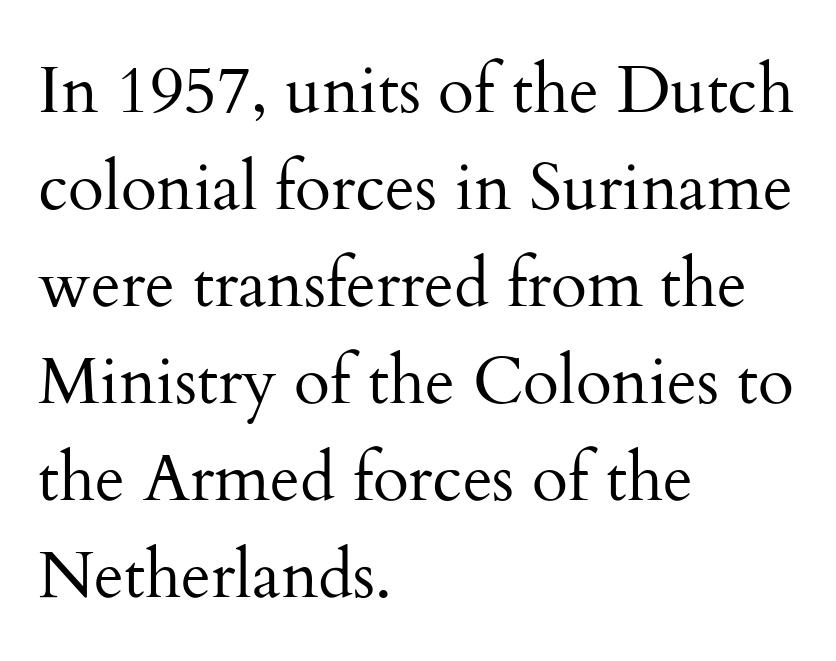
Q: Is the text bold? A: No.
Q: Is the text italic (slanted)? A: No, it is upright.
Q: Is the typeface a serif or a sans-serif typeface? A: Serif.
Q: Is the text underlined? A: No.
Q: How is the paragraph aligned? A: Left-aligned.
Q: Is the spacing between letters normal or unusually wide? A: Normal.
Q: Is the spacing between lines tight, normal or loose? A: Normal.
Q: Width (condensed, normal, or wide)? A: Normal.
Q: Stroke contrast? A: Medium.
Q: x-height? A: Small.
Q: Monospaced? A: No.
